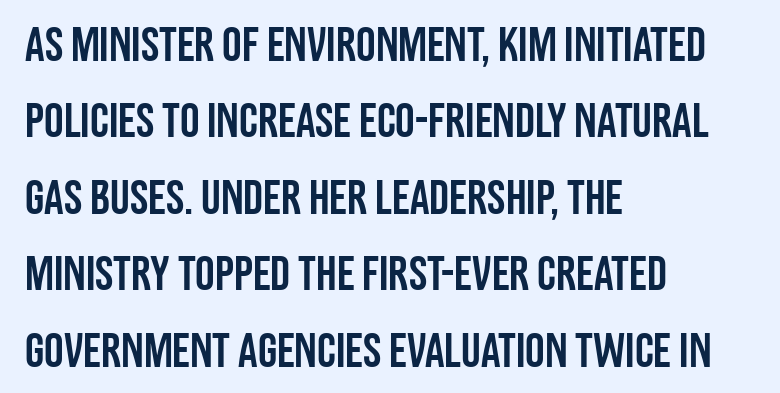
The text block is weighted toward the left margin, trailing off unevenly rightward. Here the designer chose a conventional face with non-uniform glyph widths. Descenders hang freely into open space. The letters carry no serifs — their stems end cleanly without finishing strokes.
